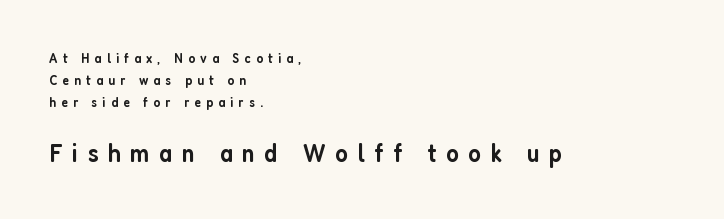
Q: Is the text bold? A: Semi-bold.
Q: Is the text italic (slanted)? A: No, it is upright.
Q: Is the text underlined? A: No.
Q: How is the paragraph aligned? A: Left-aligned.
Q: Is the spacing between letters normal or unusually wide? A: Unusually wide.
Q: Is the spacing between lines tight, normal or loose? A: Normal.
Q: Which block of text is set in a larger size, the first (top) or the second (bottom)? A: The second (bottom) one.
